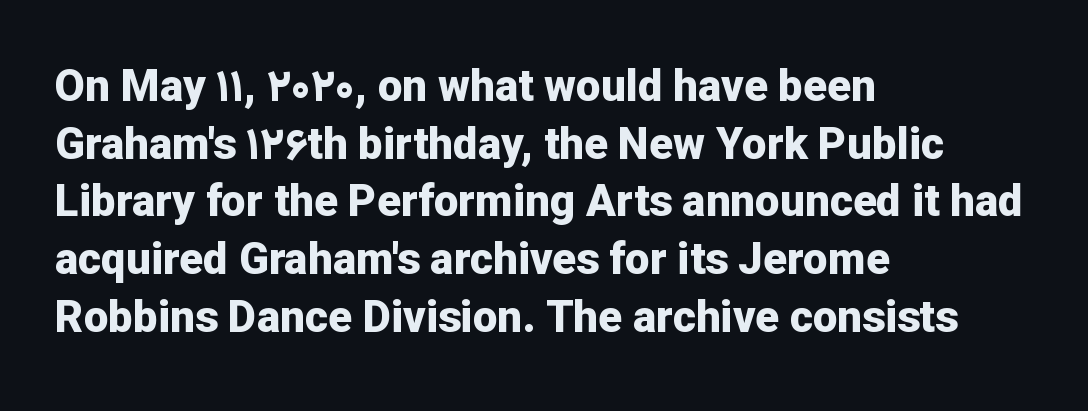
{"serif": "no", "italic": "no", "bold": "yes", "weight": "bold", "width": "normal", "stroke_contrast": "low", "x_height": "medium", "monospaced": "no", "underline": "no", "align": "left", "line_spacing": "normal", "line_spacing_ratio": 1.31, "letter_spacing": "normal", "letter_spacing_em": 0.0, "glyph_px": 44}
